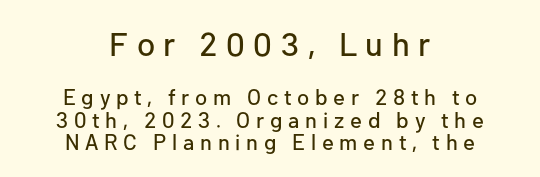
Q: Is the text italic (slanted)? A: No, it is upright.
Q: Is the typeface a serif or a sans-serif typeface? A: Sans-serif.
Q: Is the text underlined? A: No.
Q: How is the paragraph aligned? A: Centered.
Q: Is the spacing between letters normal or unusually wide? A: Unusually wide.
Q: Is the spacing between lines tight, normal or loose? A: Tight.
Q: Which block of text is set in a larger size, the first (top) or the second (bottom)? A: The first (top) one.
Q: Width (condensed, normal, or wide)? A: Normal.
Q: Stroke contrast? A: Low.
Q: x-height? A: Medium.
Q: Monospaced? A: No.
